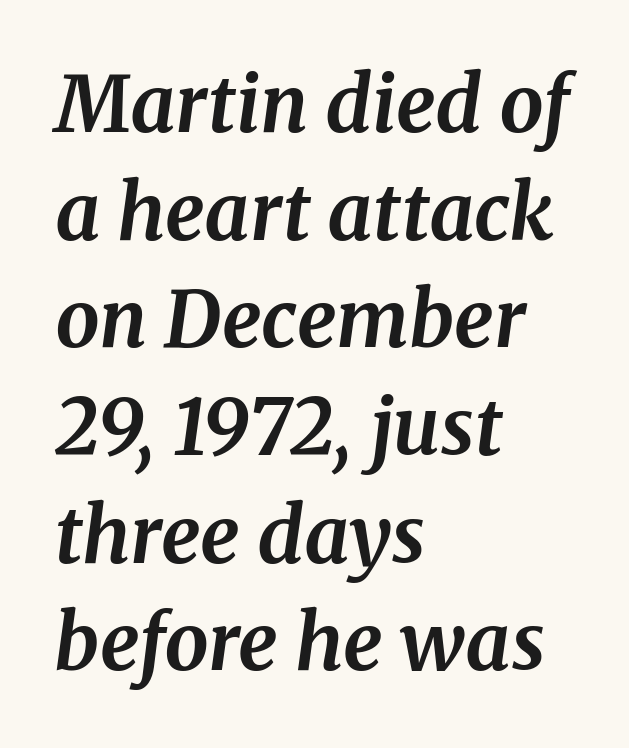
This is heavy type, rendered in bold. Do the characters align in a grid? No, the font is proportional. Does the type have serifs? Yes, each stem ends in a small foot. Compared with typical body copy, the letter spacing here is the same. Horizontal bands of white between lines are of average thickness. The axis of the letterforms is tilted away from vertical.
